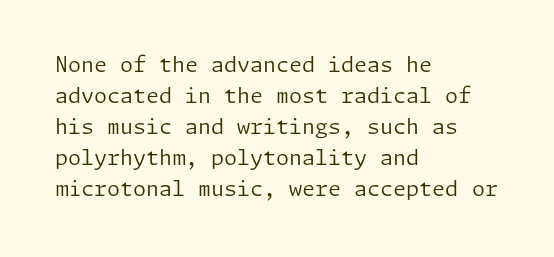
No chunkiness to these letters — they're not bold. The area under the type is left untouched. This rendering uses left alignment, leaving the right contour irregular. The font's upright variant was chosen for this text. Compared with typical body copy, the letter spacing here is the same.
